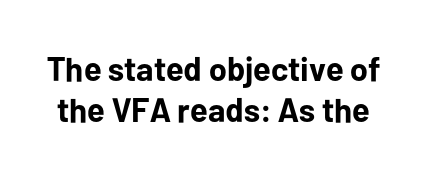
The image shows 34 px bold sans-serif type, upright; set line spacing 1.2x, normal letter spacing, not underlined; low stroke contrast and a medium x-height.
